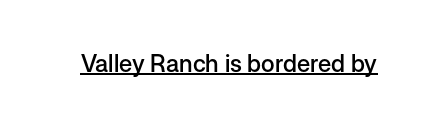
Designer's note — italics off, roman on. The horizontal fit of the characters is conventional and even. Is there an underline? Yes — a line sits under the letters. The characters look somewhat weighty, a semibold short of true bold.
